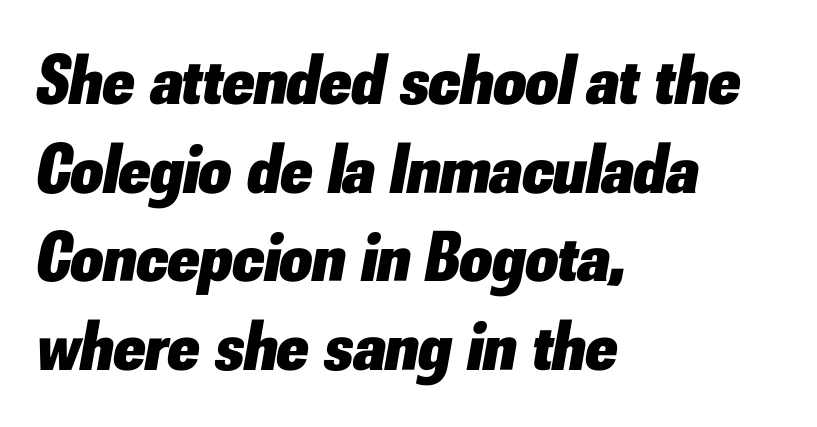
Q: Is the text bold? A: Yes.
Q: Is the text italic (slanted)? A: Yes, it leans right by about 10 degrees.
Q: Is the text underlined? A: No.
Q: How is the paragraph aligned? A: Left-aligned.
Q: Is the spacing between letters normal or unusually wide? A: Normal.
Q: Is the spacing between lines tight, normal or loose? A: Normal.
Q: Width (condensed, normal, or wide)? A: Normal.
Q: Stroke contrast? A: Low.
Q: x-height? A: Small.
Q: Monospaced? A: No.
